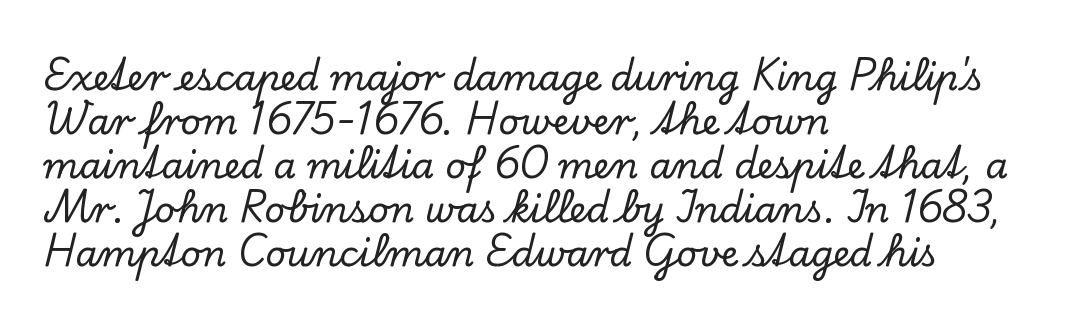
Q: Is the text italic (slanted)? A: Yes.
Q: Is the typeface a serif or a sans-serif typeface? A: Serif.
Q: Is the text underlined? A: No.
Q: How is the paragraph aligned? A: Left-aligned.
Q: Is the spacing between letters normal or unusually wide? A: Normal.
Q: Width (condensed, normal, or wide)? A: Normal.
Q: Stroke contrast? A: Low.
Q: x-height? A: Small.
Q: Monospaced? A: No.
